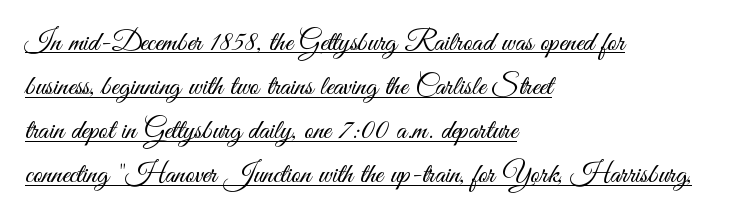
Q: Is the text bold? A: No.
Q: Is the text italic (slanted)? A: Yes.
Q: Is the typeface a serif or a sans-serif typeface? A: Sans-serif.
Q: Is the text underlined? A: Yes.
Q: How is the paragraph aligned? A: Left-aligned.
Q: Is the spacing between letters normal or unusually wide? A: Normal.
Q: Is the spacing between lines tight, normal or loose? A: Normal.
Q: Width (condensed, normal, or wide)? A: Condensed.
Q: Stroke contrast? A: Medium.
Q: x-height? A: Small.
Q: Monospaced? A: No.
